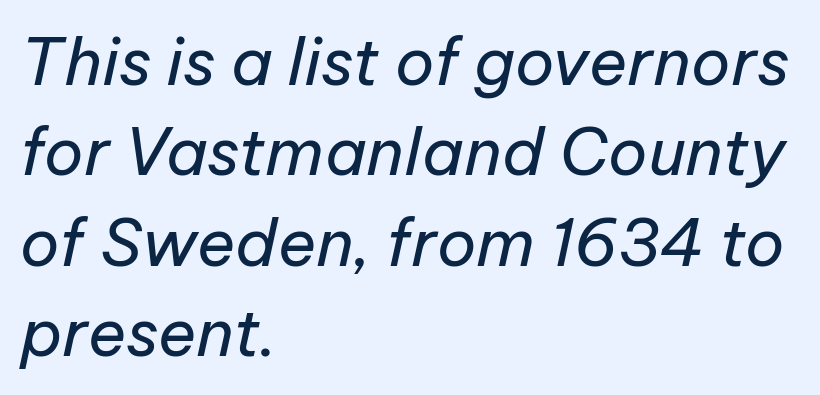
If you measured baseline to baseline, you'd find a middling distance. Each letter keeps its own natural width here, so spacing adapts to shape. There is no visible air inserted between adjacent glyphs. This rendering uses left alignment, leaving the right contour irregular. No heavy texture on the line: the type isn't bold.
